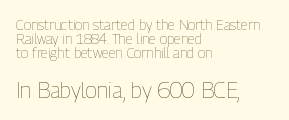
Q: Is the text bold? A: No.
Q: Is the text italic (slanted)? A: No, it is upright.
Q: Is the text underlined? A: No.
Q: How is the paragraph aligned? A: Left-aligned.
Q: Is the spacing between letters normal or unusually wide? A: Normal.
Q: Is the spacing between lines tight, normal or loose? A: Tight.
Q: Which block of text is set in a larger size, the first (top) or the second (bottom)? A: The second (bottom) one.
